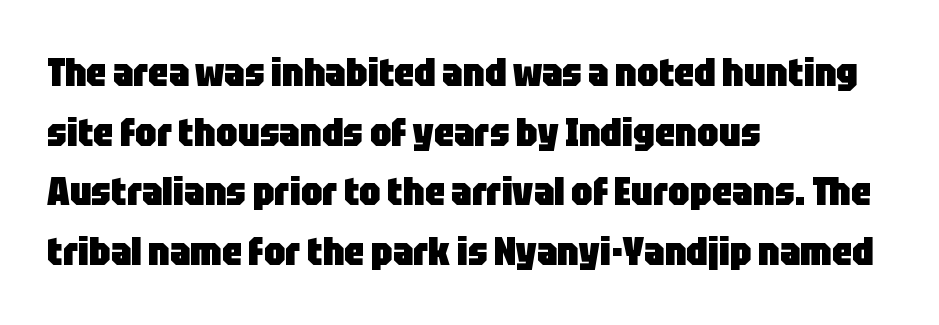
The image shows 39 px heavy, condensed sans-serif type, upright; set left-aligned, normal line spacing (1.53x), normal letter spacing, not underlined; low stroke contrast and a large x-height.
